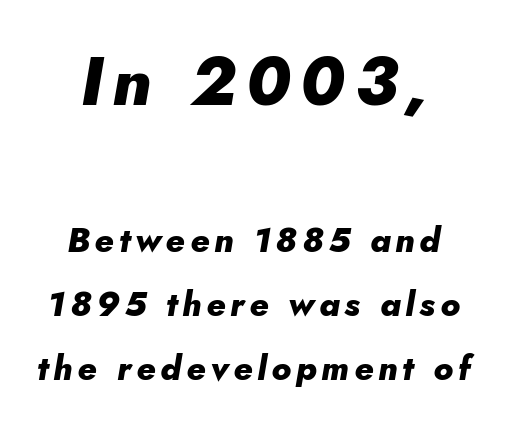
{"italic": "yes", "lean": "right", "slant_degrees": 10, "bold": "yes", "weight": "heavy", "width": "normal", "stroke_contrast": "low", "x_height": "small", "monospaced": "no", "underline": "no", "line_spacing_ratio": 1.88, "larger_block": "first", "size_ratio": 2.0, "glyph_px": 68}
